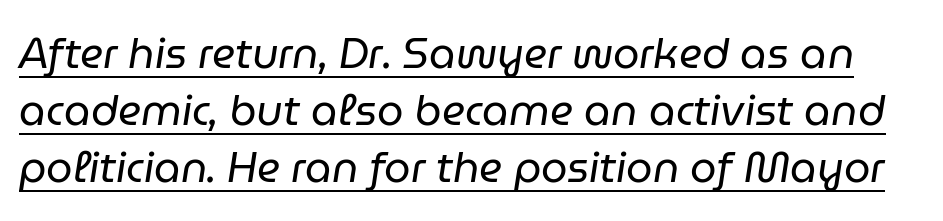
Does the leading feel generous? No, just average. Compared with ordinary roman type, these characters are visibly tilted. The font is comparable to plain body text, perhaps lighter. Students, observe the line beneath the letters — that is underlining.
